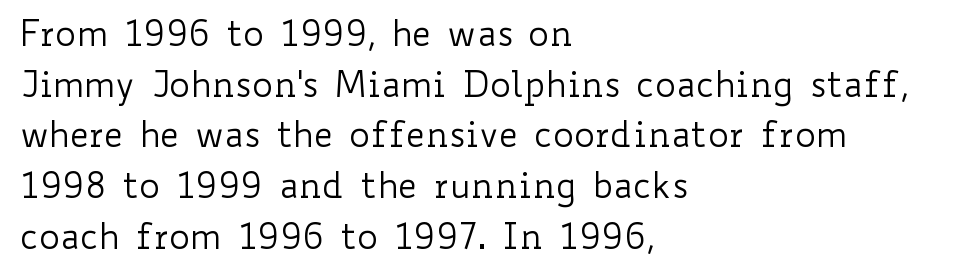
{"italic": "no", "bold": "no", "weight": "regular", "width": "wide", "stroke_contrast": "low", "x_height": "small", "monospaced": "no", "underline": "no", "align": "left", "line_spacing": "normal", "line_spacing_ratio": 1.45, "letter_spacing": "normal", "letter_spacing_em": 0.0, "glyph_px": 35}
